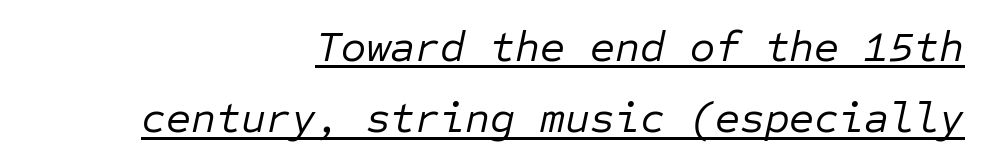
The image shows 43 px regular-weight type, italic (leaning right), monospaced; set right-aligned, normal line spacing (1.66x), normal letter spacing, underlined; low stroke contrast and a medium x-height.
